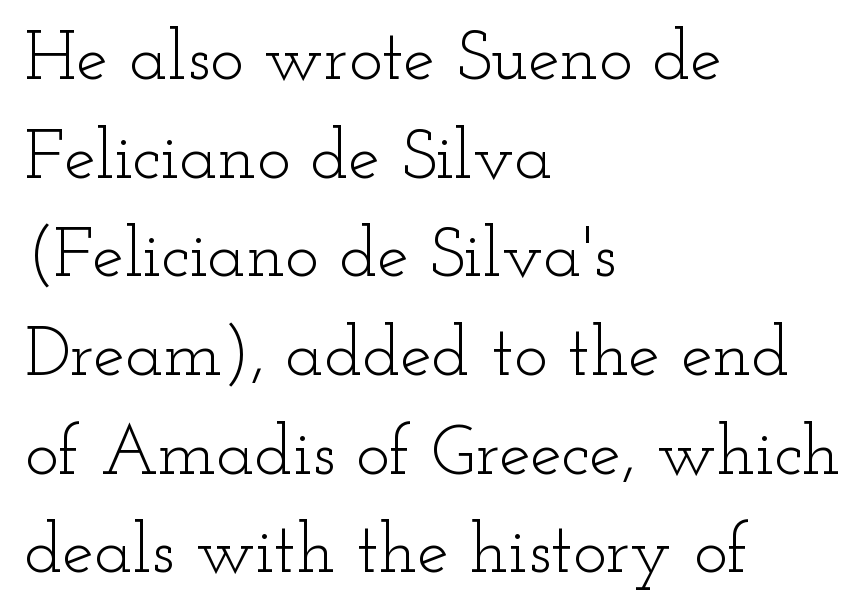
{"serif": "yes", "italic": "no", "bold": "no", "weight": "light", "width": "wide", "stroke_contrast": "low", "x_height": "small", "monospaced": "no", "underline": "no", "align": "left", "line_spacing": "normal", "line_spacing_ratio": 1.39, "letter_spacing": "normal", "letter_spacing_em": 0.0, "glyph_px": 71}
